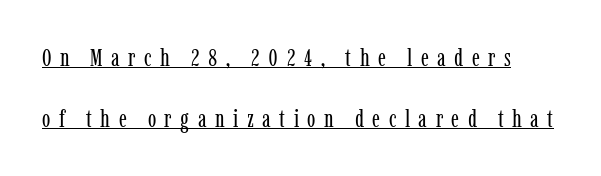
The image shows 25 px text type, upright; set loose line spacing (2.43x), unusually wide letter spacing (+0.34 em), underlined.
